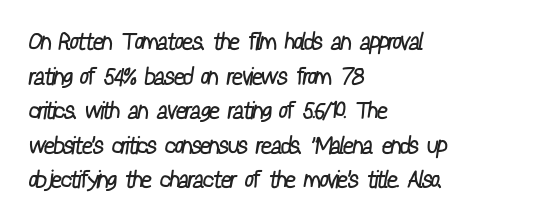
{"bold": "no", "underline": "no", "align": "left", "line_spacing": "normal", "line_spacing_ratio": 1.44, "letter_spacing": "normal", "letter_spacing_em": 0.0, "glyph_px": 24}
